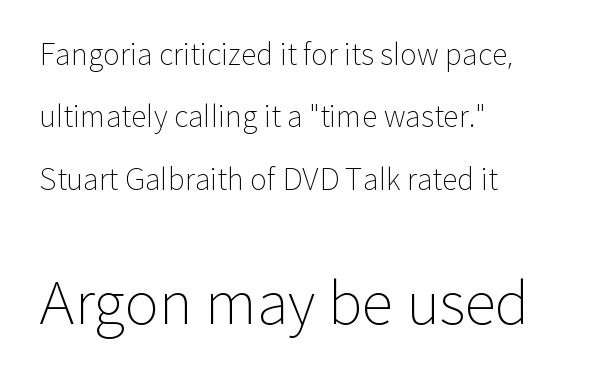
Q: Is the text bold? A: No.
Q: Is the text italic (slanted)? A: No, it is upright.
Q: Is the typeface a serif or a sans-serif typeface? A: Sans-serif.
Q: Is the text underlined? A: No.
Q: How is the paragraph aligned? A: Left-aligned.
Q: Is the spacing between letters normal or unusually wide? A: Normal.
Q: Is the spacing between lines tight, normal or loose? A: Loose.
Q: Which block of text is set in a larger size, the first (top) or the second (bottom)? A: The second (bottom) one.
Q: Width (condensed, normal, or wide)? A: Normal.
Q: Stroke contrast? A: Low.
Q: x-height? A: Medium.
Q: Monospaced? A: No.
